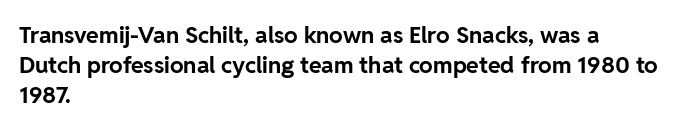
Q: Is the text bold? A: Yes.
Q: Is the text italic (slanted)? A: No, it is upright.
Q: Is the text underlined? A: No.
Q: How is the paragraph aligned? A: Left-aligned.
Q: Is the spacing between letters normal or unusually wide? A: Normal.
Q: Is the spacing between lines tight, normal or loose? A: Normal.
